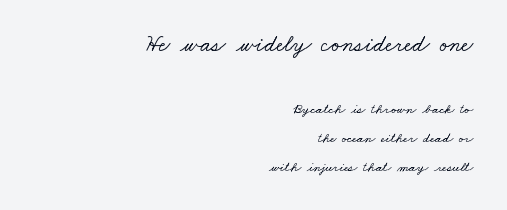
The image shows 24 px text type; set right-aligned, loose line spacing (2.07x), normal letter spacing, not underlined; the first (top) block is 1.71x larger.
